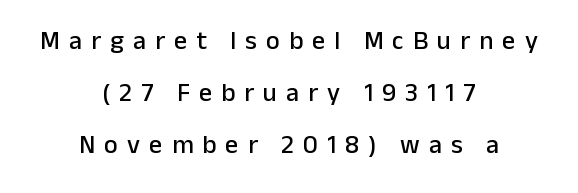
Q: Is the text italic (slanted)? A: No, it is upright.
Q: Is the text underlined? A: No.
Q: How is the paragraph aligned? A: Centered.
Q: Is the spacing between letters normal or unusually wide? A: Unusually wide.
Q: Is the spacing between lines tight, normal or loose? A: Loose.
